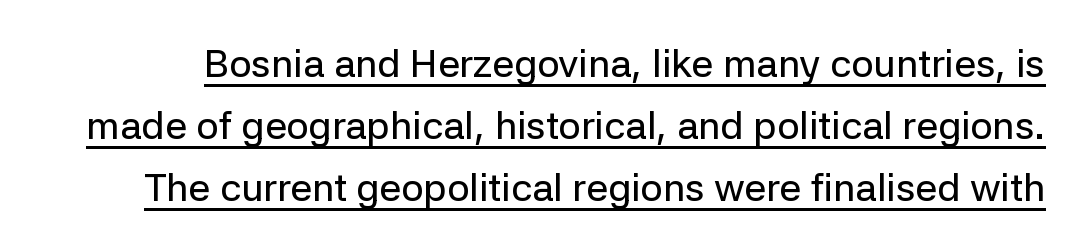
The image shows 39 px sans-serif type, upright; set normal line spacing (1.59x), normal letter spacing, underlined; low stroke contrast and a medium x-height.
